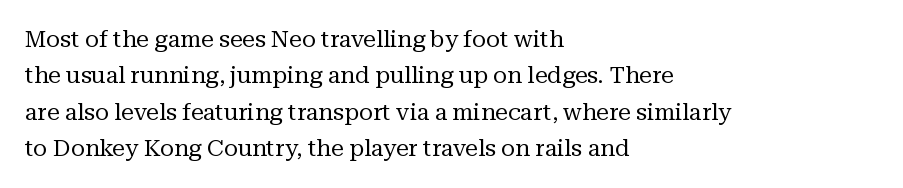
Compared with typical paragraphs, the rows here are spaced about the same. The letterforms sit at book weight or below. Ascenders rise straight up at ninety degrees. The lines are quadded left. Check the space under the baseline: it is left empty. Tracking value appears to be zero — textbook default spacing.
